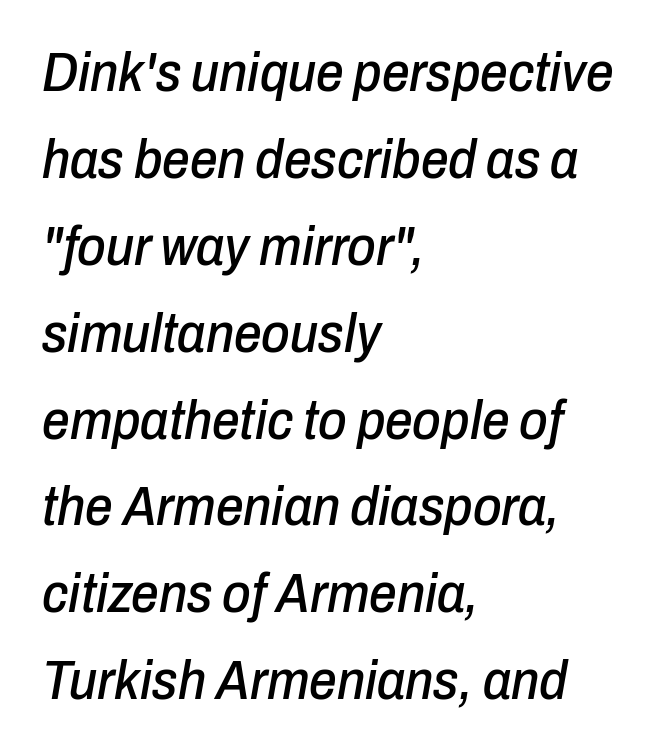
The foot of each line stays bare and open. No extra tracking has been applied to these lines. Quick note: italic. The paragraph shown leans on its left margin.
